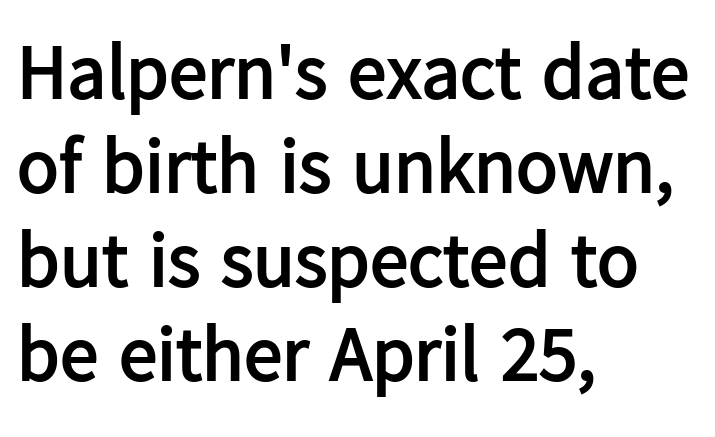
The image shows 77 px semibold sans-serif type, upright; set left-aligned, line spacing 1.22x, normal letter spacing, not underlined; low stroke contrast and a medium x-height.
